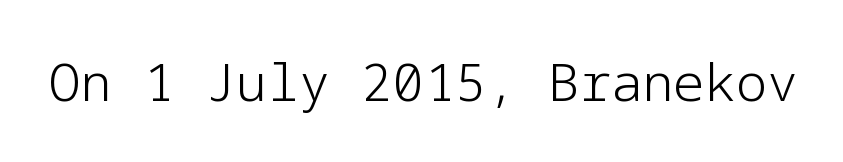
The image shows 52 px light sans-serif type, upright; set normal letter spacing, not underlined; low stroke contrast and a medium x-height.
